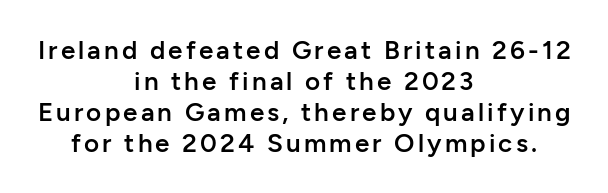
{"italic": "no", "bold": "semi", "underline": "no", "align": "center", "line_spacing_ratio": 1.19, "glyph_px": 26}
